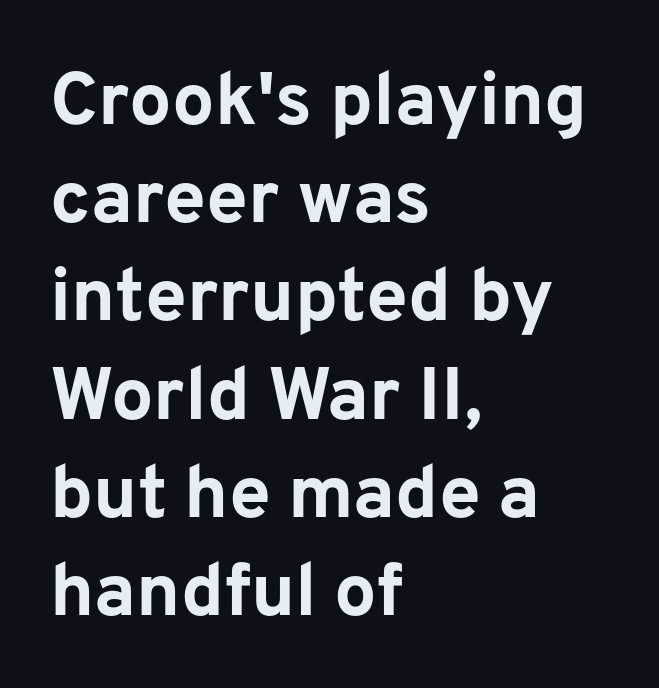
The image shows 75 px bold sans-serif type, upright; set left-aligned, normal line spacing (1.31x), normal letter spacing, not underlined; low stroke contrast and a medium x-height.
